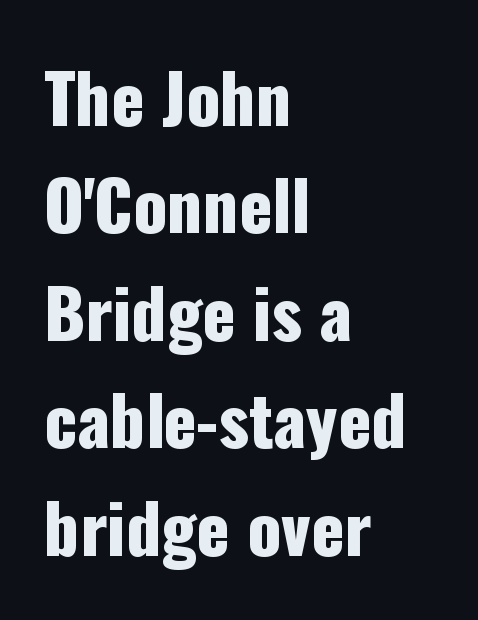
{"serif": "no", "italic": "no", "width": "condensed", "stroke_contrast": "low", "x_height": "medium", "monospaced": "no", "underline": "no", "align": "left", "line_spacing": "normal", "line_spacing_ratio": 1.58, "letter_spacing": "normal", "letter_spacing_em": 0.0, "glyph_px": 68}
